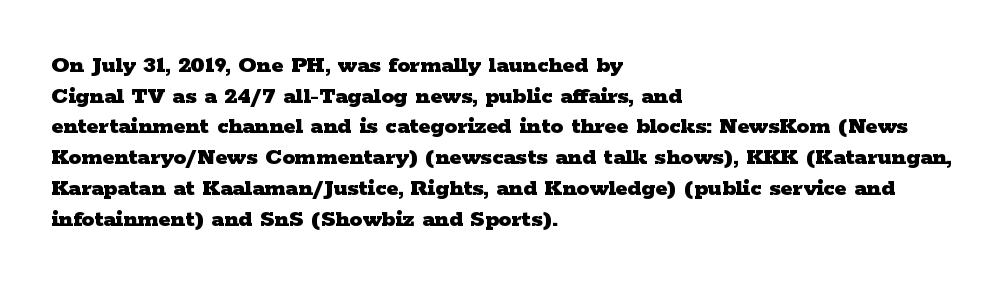
Q: Is the text bold? A: Yes.
Q: Is the text italic (slanted)? A: No, it is upright.
Q: Is the text underlined? A: No.
Q: How is the paragraph aligned? A: Left-aligned.
Q: Is the spacing between letters normal or unusually wide? A: Normal.
